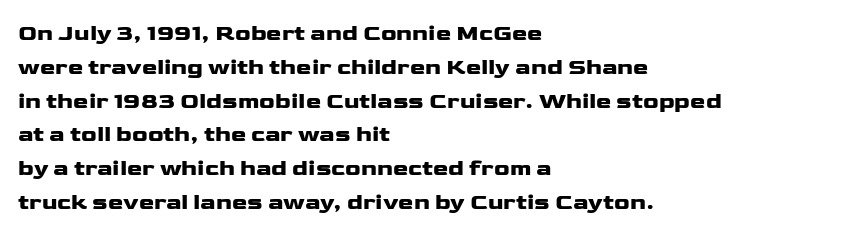
Left-aligned paragraph, ragged on the right. Compared with typical body copy, the letter spacing here is the same. A roman cut, with each character standing at attention. Baseline-to-baseline distance is the conventional proportion of letter height. The string is rendered with underlining switched off.
